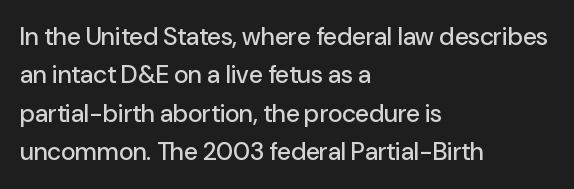
{"italic": "no", "underline": "no", "align": "left", "line_spacing": "normal", "line_spacing_ratio": 1.54, "letter_spacing": "normal", "letter_spacing_em": 0.0, "glyph_px": 25}
